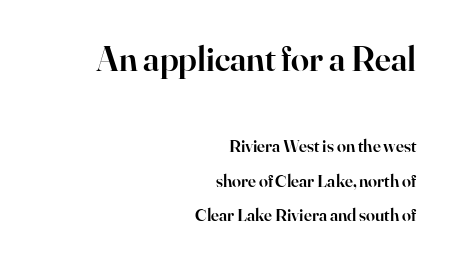
{"serif": "yes", "italic": "no", "bold": "semi", "weight": "semibold", "width": "normal", "stroke_contrast": "high", "x_height": "small", "monospaced": "no", "underline": "no", "align": "right", "line_spacing": "loose", "line_spacing_ratio": 1.94, "letter_spacing": "normal", "letter_spacing_em": 0.0, "larger_block": "first", "size_ratio": 2.0, "glyph_px": 36}
